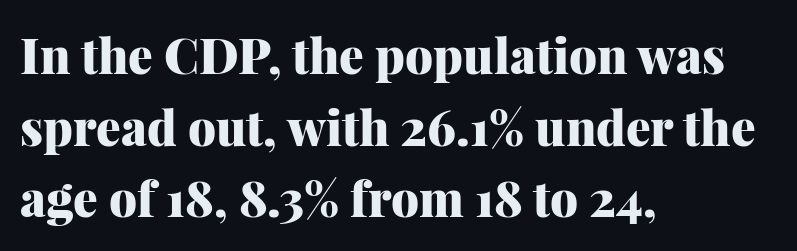
Q: Is the text bold? A: Yes.
Q: Is the text italic (slanted)? A: No, it is upright.
Q: Is the typeface a serif or a sans-serif typeface? A: Serif.
Q: Is the text underlined? A: No.
Q: How is the paragraph aligned? A: Left-aligned.
Q: Is the spacing between letters normal or unusually wide? A: Normal.
Q: Is the spacing between lines tight, normal or loose? A: Normal.
Q: Width (condensed, normal, or wide)? A: Normal.
Q: Stroke contrast? A: Medium.
Q: x-height? A: Medium.
Q: Monospaced? A: No.
